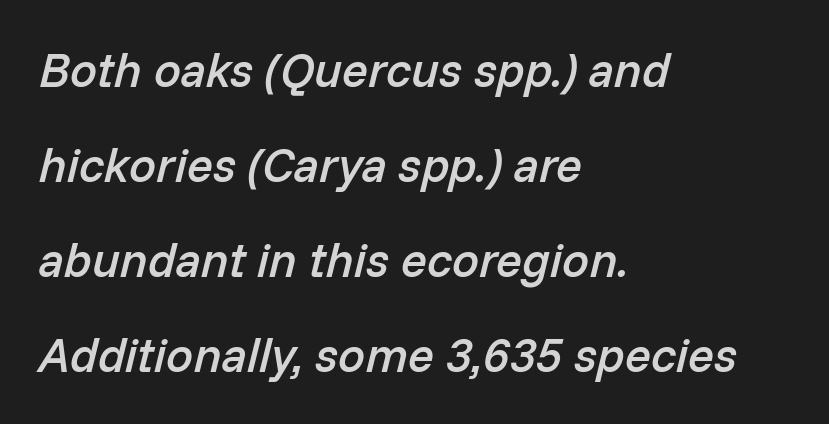
Character widths vary here, with narrow letters taking less room than wide ones. The typesetting leans somewhat heavy: a semibold. Quick note: italic. A bare baseline throughout the passage.
